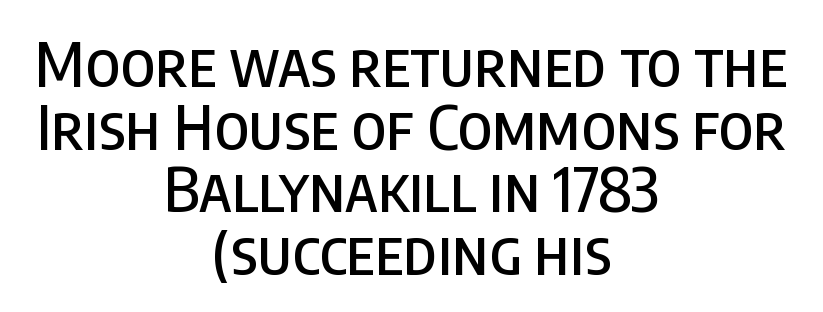
The paragraph shown floats in the horizontal middle. Regarding leading, the lines here are crowded together. The font's upright variant was chosen for this text. Varying glyph widths throughout — classic text-font behaviour.
